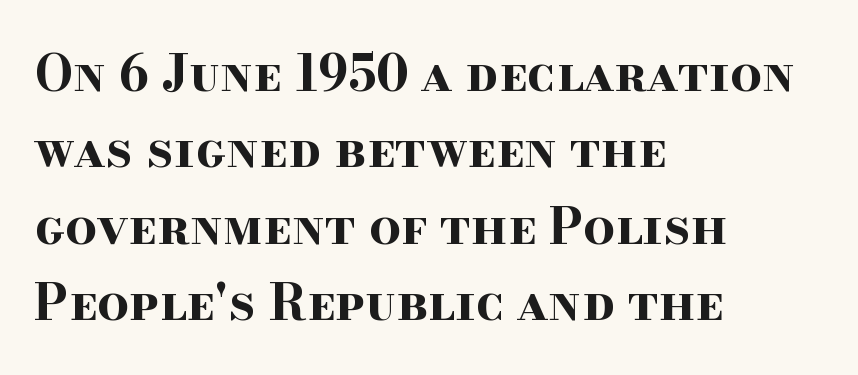
Underlining? Definitely not there. The letters sit at their default tracking, neither squeezed nor spread. The designer left line spacing at the default. The letters stand upright; this is a roman face. Its strokes are broad and dark, the hallmark of bold type. A serif font was chosen for this passage.
